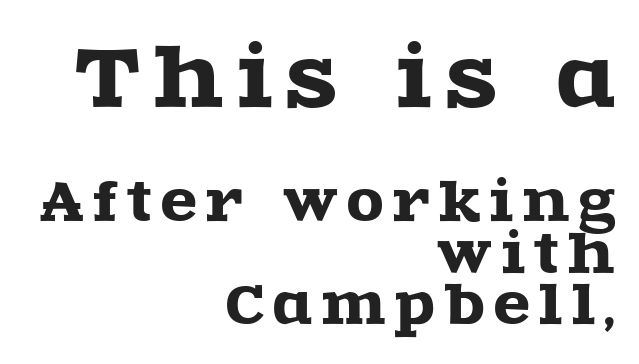
{"serif": "yes", "italic": "no", "width": "wide", "x_height": "large", "monospaced": "no", "underline": "no", "align": "right", "line_spacing": "tight", "line_spacing_ratio": 0.98, "larger_block": "first", "size_ratio": 1.49, "glyph_px": 79}
